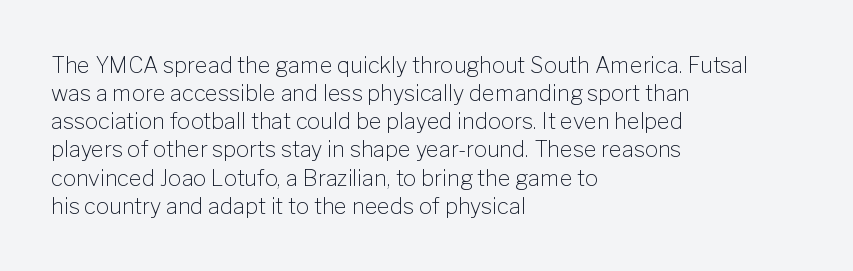
Normally led — the rows are evenly, conventionally spaced. Underlining? Definitely not there. The axis of the letterforms is exactly vertical. The passage is arranged the way most books set body copy — flush left. Default kerning and tracking; the words read as compact shapes.
